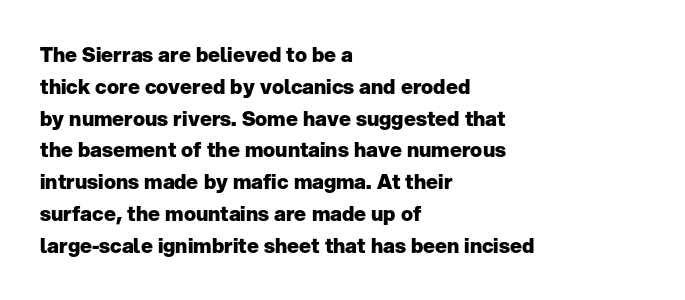
Q: Is the text bold? A: Yes.
Q: Is the text italic (slanted)? A: No, it is upright.
Q: Is the text underlined? A: No.
Q: How is the paragraph aligned? A: Left-aligned.
Q: Is the spacing between letters normal or unusually wide? A: Normal.
Q: Is the spacing between lines tight, normal or loose? A: Normal.
